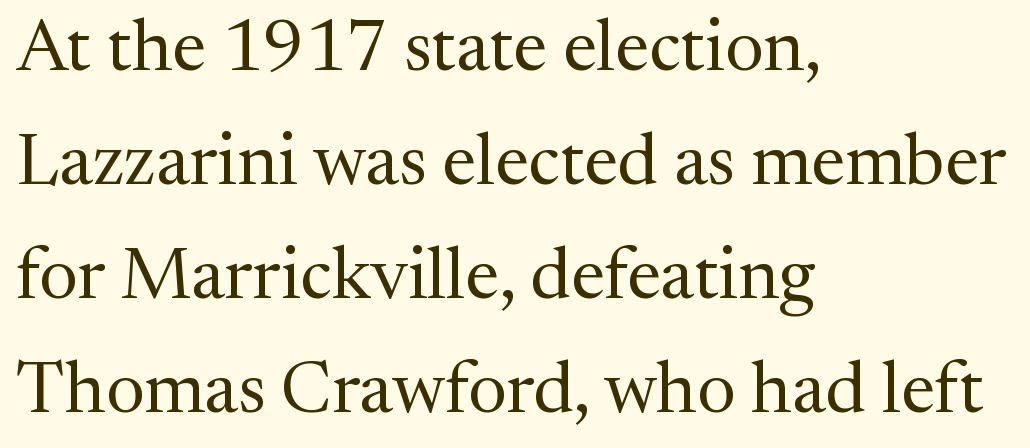
Regarding leading, the lines here are spaced in the standard way. Think of a printed novel: that variable character pitch is what you see here. Any mark beneath the type? The region is blank. The paragraph has a hard left edge and a soft right edge. The typesetting does not lean heavy: it is not bold. Standard letterfit; no display-style spreading of the glyphs.
